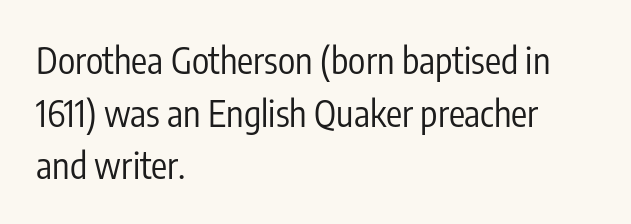
This sample uses plain, unmodified letter spacing. No word sits above an underline. Line beginnings align vertically; line endings do not. The letters stand upright; this is a roman face.
